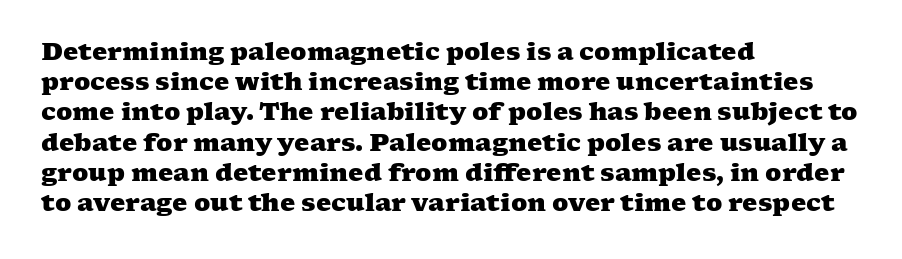
{"bold": "yes", "underline": "no", "align": "left", "line_spacing": "normal", "line_spacing_ratio": 1.26, "letter_spacing": "normal", "letter_spacing_em": 0.0, "glyph_px": 24}
